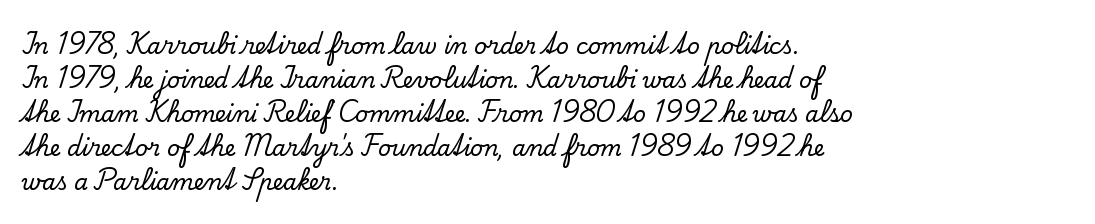
Students, observe: this is what conventionally led text looks like. A clean baseline with only descenders dipping below it. Each word holds together tightly as a unit, with standard inter-letter gaps.
